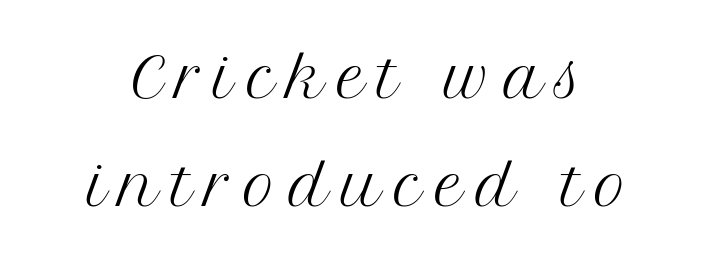
{"bold": "no", "weight": "regular", "width": "normal", "stroke_contrast": "medium", "x_height": "medium", "monospaced": "no", "underline": "no", "line_spacing": "loose", "line_spacing_ratio": 1.96, "letter_spacing": "wide", "letter_spacing_em": 0.23, "glyph_px": 55}
